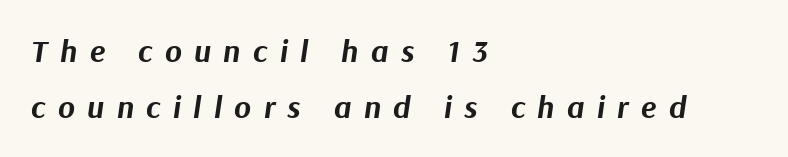
The image shows 32 px bold type, italic (leaning right); set left-aligned, line spacing 1.74x, unusually wide letter spacing (+0.39 em), not underlined; medium stroke contrast and a medium x-height.
